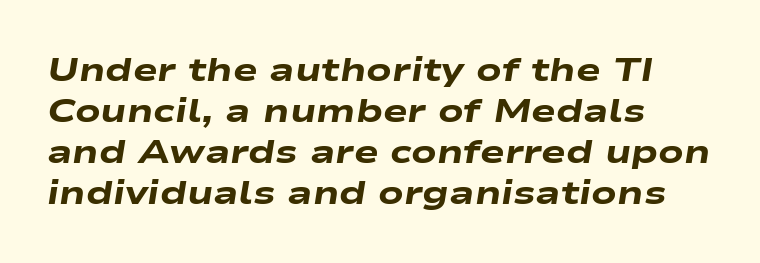
Q: Is the text bold? A: Yes.
Q: Is the text italic (slanted)? A: Yes, it leans right by about 9 degrees.
Q: Is the text underlined? A: No.
Q: How is the paragraph aligned? A: Left-aligned.
Q: Is the spacing between letters normal or unusually wide? A: Normal.
Q: Width (condensed, normal, or wide)? A: Wide.
Q: Stroke contrast? A: Low.
Q: x-height? A: Medium.
Q: Monospaced? A: No.
